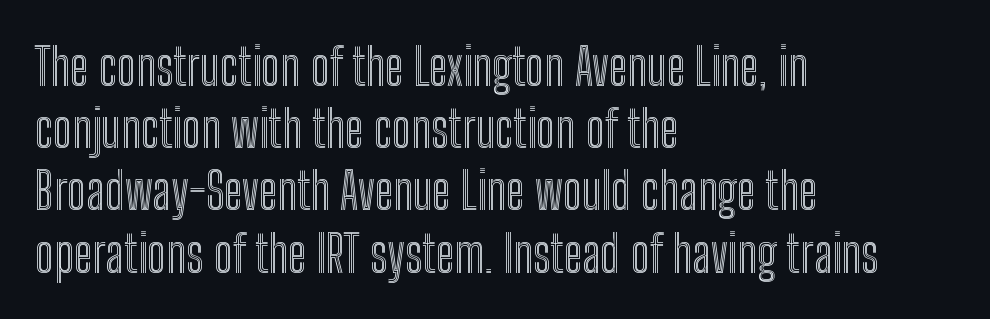
The image shows 51 px condensed type, upright; set left-aligned, line spacing 1.22x, normal letter spacing, not underlined; a medium x-height.
